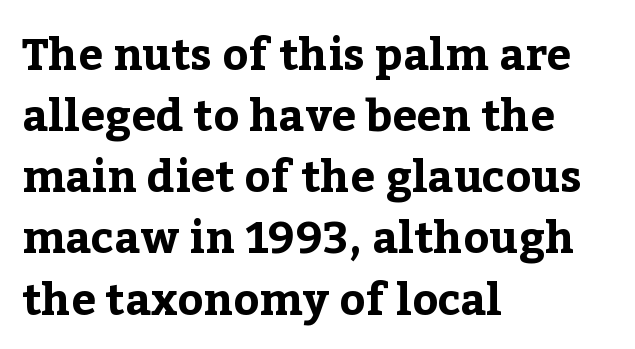
{"serif": "yes", "italic": "no", "bold": "yes", "weight": "bold", "width": "normal", "stroke_contrast": "low", "x_height": "medium", "monospaced": "no", "underline": "no", "align": "left", "line_spacing": "normal", "line_spacing_ratio": 1.39, "letter_spacing": "normal", "letter_spacing_em": 0.0, "glyph_px": 44}
